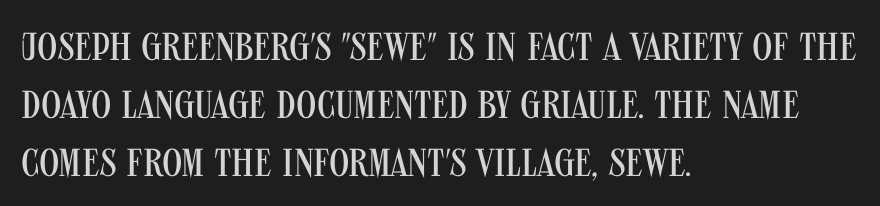
The face used here is proportionally spaced, like ordinary book or web type. Nothing heavy about these letters — not bold at all. You can tell from the bare stems that sans-serif type was used. This sample uses plain, unmodified letter spacing.
